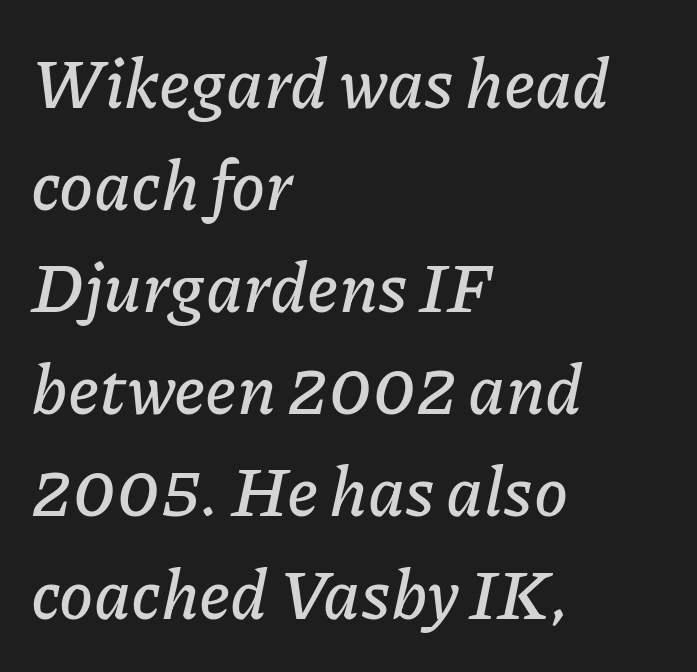
{"italic": "yes", "lean": "right", "slant_degrees": 11, "width": "normal", "stroke_contrast": "low", "x_height": "medium", "monospaced": "no", "underline": "no", "align": "left", "line_spacing": "normal", "line_spacing_ratio": 1.48, "letter_spacing": "normal", "letter_spacing_em": 0.0, "glyph_px": 69}
